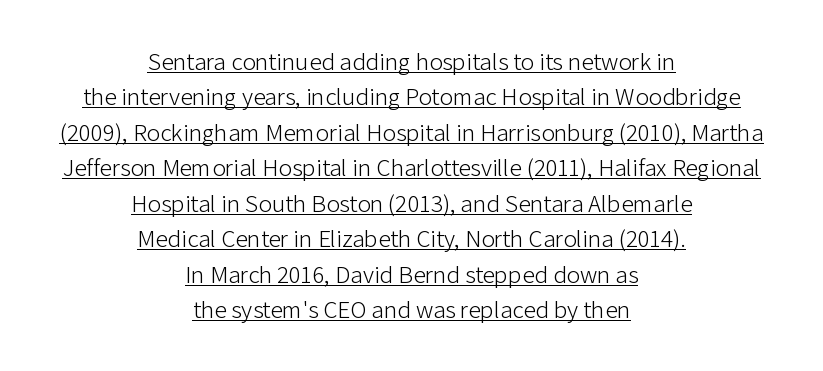
{"italic": "no", "bold": "no", "underline": "yes", "align": "center", "line_spacing": "normal", "line_spacing_ratio": 1.42, "letter_spacing": "normal", "letter_spacing_em": 0.0, "glyph_px": 25}
